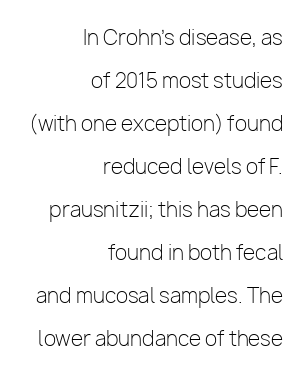
The image shows 20 px text type, upright; set right-aligned, loose line spacing (2.15x), normal letter spacing, not underlined.
